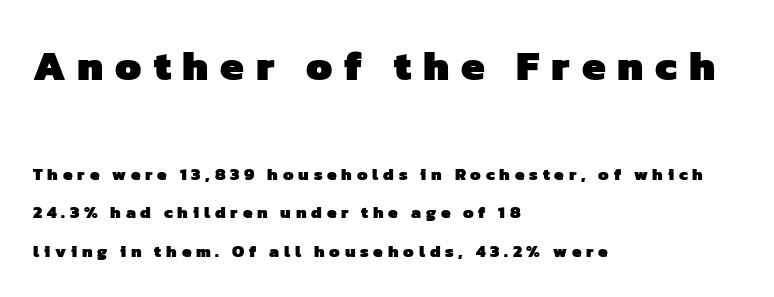
Q: Is the text bold? A: Yes.
Q: Is the typeface a serif or a sans-serif typeface? A: Sans-serif.
Q: Is the text underlined? A: No.
Q: How is the paragraph aligned? A: Left-aligned.
Q: Is the spacing between letters normal or unusually wide? A: Unusually wide.
Q: Is the spacing between lines tight, normal or loose? A: Loose.
Q: Which block of text is set in a larger size, the first (top) or the second (bottom)? A: The first (top) one.
Q: Width (condensed, normal, or wide)? A: Normal.
Q: Stroke contrast? A: Low.
Q: x-height? A: Medium.
Q: Monospaced? A: No.
